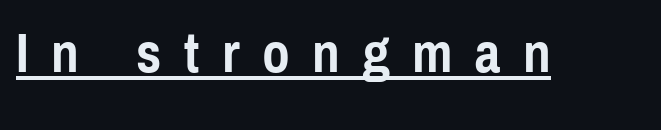
The image shows 56 px semibold, condensed sans-serif type, upright; set unusually wide letter spacing (+0.4 em), underlined; a medium x-height.
